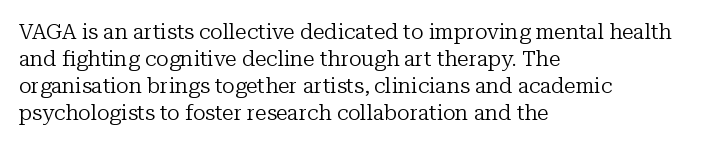
The image shows 21 px text type, upright; set left-aligned, normal line spacing (1.29x), normal letter spacing, not underlined.
